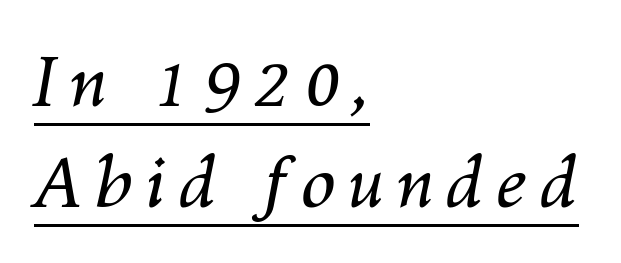
{"italic": "yes", "lean": "right", "slant_degrees": 10, "bold": "no", "weight": "regular", "width": "normal", "stroke_contrast": "medium", "x_height": "medium", "monospaced": "no", "underline": "yes", "align": "left", "line_spacing": "normal", "line_spacing_ratio": 1.44, "glyph_px": 70}
